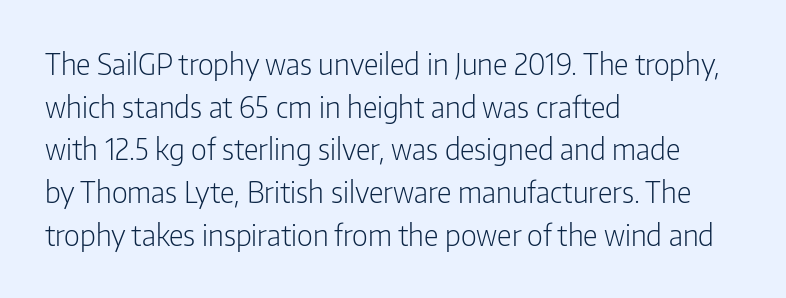
{"serif": "no", "italic": "no", "bold": "no", "weight": "light", "width": "condensed", "stroke_contrast": "low", "x_height": "medium", "monospaced": "no", "underline": "no", "align": "left", "line_spacing": "normal", "line_spacing_ratio": 1.47, "letter_spacing": "normal", "letter_spacing_em": 0.0, "glyph_px": 29}
